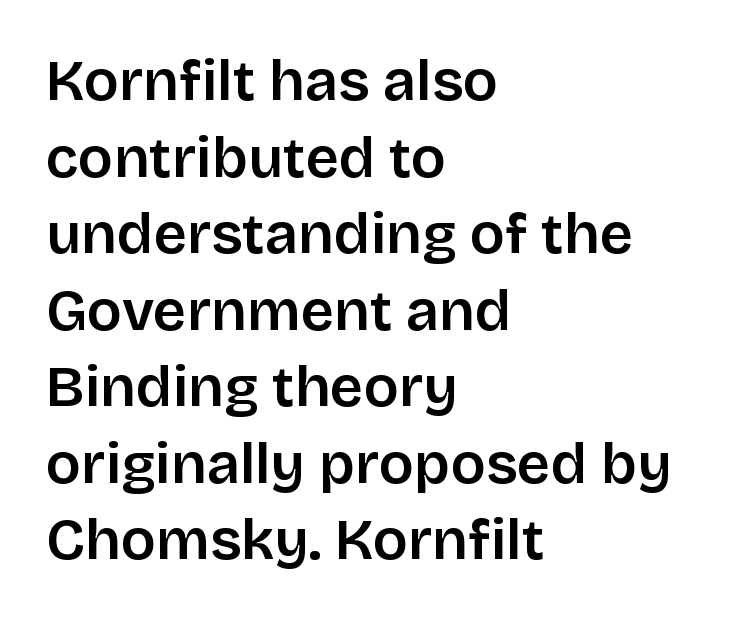
Q: Is the text bold? A: Semi-bold.
Q: Is the text italic (slanted)? A: No, it is upright.
Q: Is the typeface a serif or a sans-serif typeface? A: Sans-serif.
Q: Is the text underlined? A: No.
Q: How is the paragraph aligned? A: Left-aligned.
Q: Is the spacing between letters normal or unusually wide? A: Normal.
Q: Is the spacing between lines tight, normal or loose? A: Normal.
Q: Width (condensed, normal, or wide)? A: Normal.
Q: Stroke contrast? A: Low.
Q: x-height? A: Large.
Q: Monospaced? A: No.
